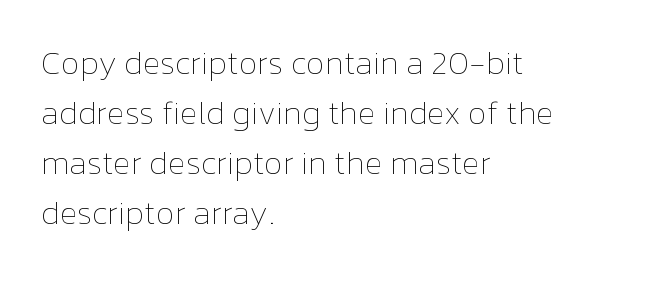
Q: Is the text bold? A: No.
Q: Is the text italic (slanted)? A: No, it is upright.
Q: Is the text underlined? A: No.
Q: How is the paragraph aligned? A: Left-aligned.
Q: Is the spacing between letters normal or unusually wide? A: Normal.
Q: Is the spacing between lines tight, normal or loose? A: Normal.
Q: Width (condensed, normal, or wide)? A: Normal.
Q: Stroke contrast? A: Low.
Q: x-height? A: Medium.
Q: Monospaced? A: No.
